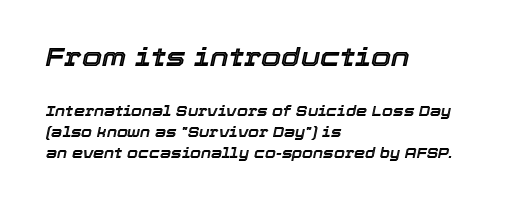
The image shows 26 px text type, italic (leaning right); set left-aligned, normal line spacing (1.48x), normal letter spacing, not underlined; the first (top) block is 1.86x larger.
